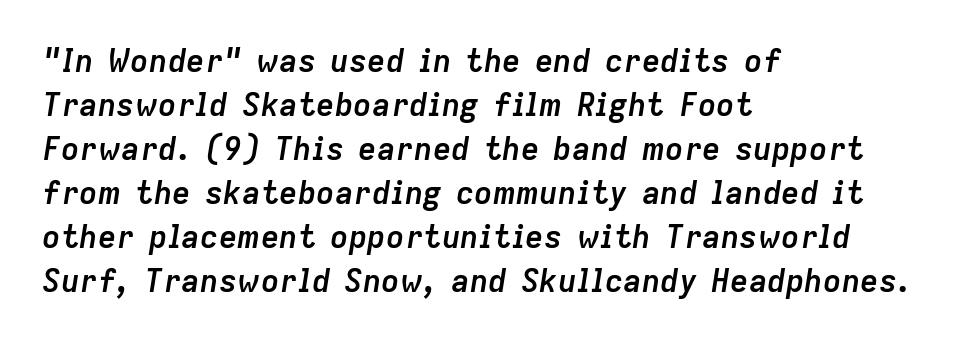
The glyphs have the mass of a bold cut. Glyph-to-glyph distance matches everyday printed text. Which margin do the lines hug? The left one — the right edge is uneven. Note the varied advance widths — an 'i' is clearly narrower than an 'm'. The foot of each line stays bare and open. You can tell it's italic because the verticals aren't actually vertical.
